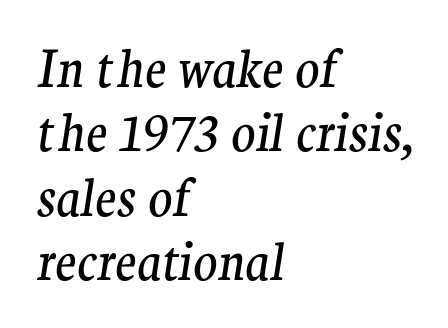
Vertical stems look standard width or narrower in stroke. Line spacing here is normal. Note the varied advance widths — an 'i' is clearly narrower than an 'm'. The specimen omits any rule beneath the text block's lines. Serif or sans? Serif — the stroke terminals have little feet. Line starts are locked; line ends wander.
